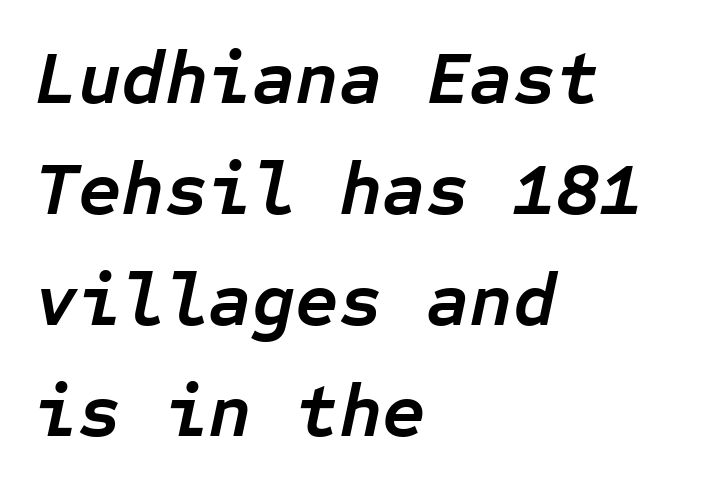
Q: Is the text bold? A: Yes.
Q: Is the text italic (slanted)? A: Yes, it leans right by about 12 degrees.
Q: Is the text underlined? A: No.
Q: How is the paragraph aligned? A: Left-aligned.
Q: Is the spacing between letters normal or unusually wide? A: Normal.
Q: Is the spacing between lines tight, normal or loose? A: Normal.
Q: Width (condensed, normal, or wide)? A: Normal.
Q: Stroke contrast? A: Low.
Q: x-height? A: Medium.
Q: Monospaced? A: Yes.
